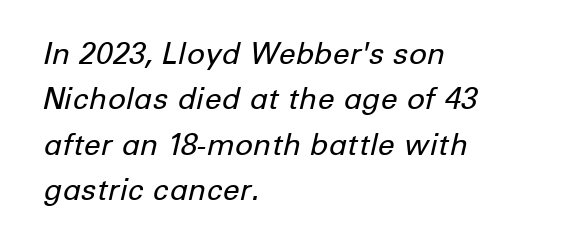
The zone under the glyphs is completely vacant. The whole block is typeset with a tilt. Looks like regular typesetting: each glyph gets only the width it needs. This rendering uses left alignment, leaving the right contour irregular. The passage shown has conventional tracking throughout. The strokes are not fattened; the text isn't bold.
